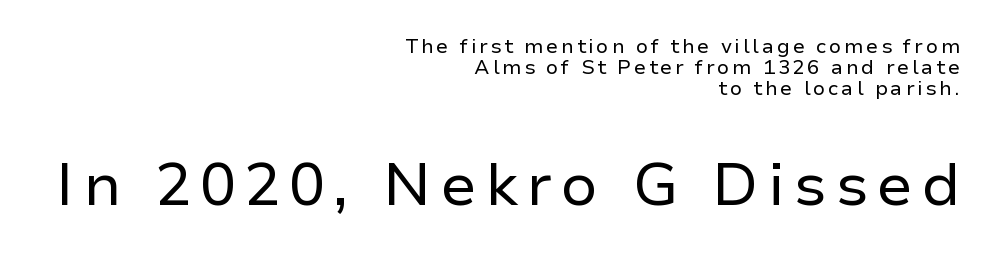
{"serif": "no", "italic": "no", "bold": "no", "weight": "regular", "width": "normal", "stroke_contrast": "low", "x_height": "medium", "monospaced": "no", "underline": "no", "align": "right", "line_spacing": "tight", "line_spacing_ratio": 1.04, "larger_block": "second", "size_ratio": 3.0, "glyph_px": 60}
